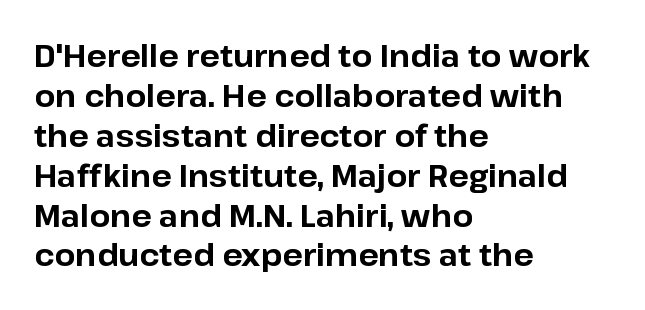
Is there much room between lines? A standard amount, neither cramped nor airy. Tall strokes in this sample are plumb rather than angled. Here the glyphs are tracked normally, forming tight word shapes. Plenty of ink on the page — the face is bold.
